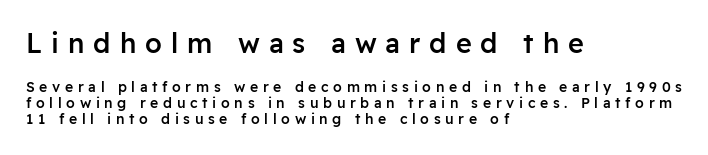
Q: Is the text bold? A: Semi-bold.
Q: Is the text italic (slanted)? A: No, it is upright.
Q: Is the text underlined? A: No.
Q: How is the paragraph aligned? A: Left-aligned.
Q: Is the spacing between letters normal or unusually wide? A: Unusually wide.
Q: Is the spacing between lines tight, normal or loose? A: Tight.
Q: Which block of text is set in a larger size, the first (top) or the second (bottom)? A: The first (top) one.
